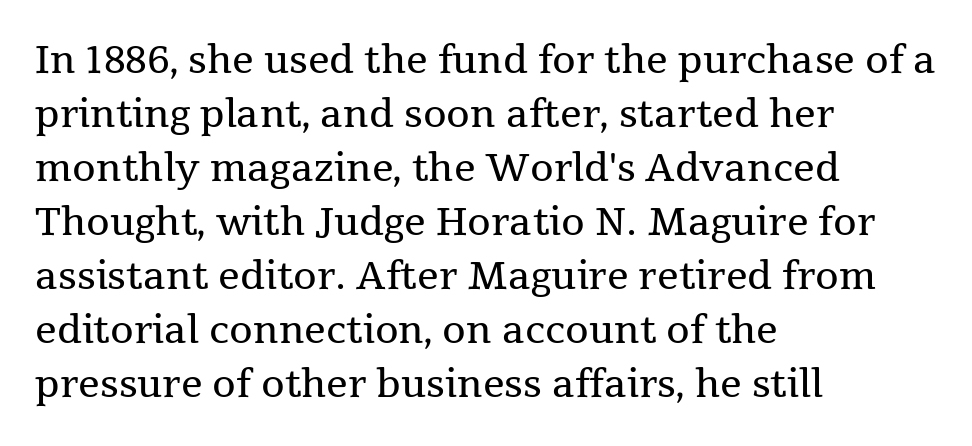
Tall strokes in this sample are plumb rather than angled. Which margin do the lines hug? The left one — the right edge is uneven. Words float on clear page, feet unadorned. Are there feet on the stems? There are — it's a serif. No extra ink here — the face is not bold. You could call the tracking neutral — neither tight nor loose.
